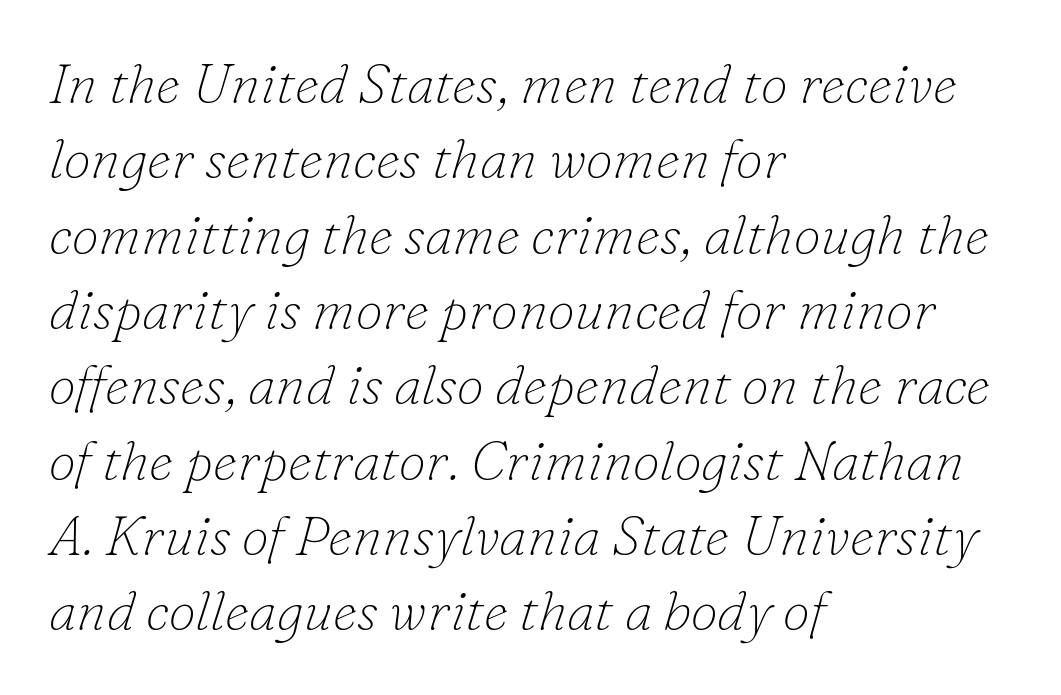
Emphasis-style slanted type is in use. The passage shown is typed in a proportional face where columns would drift. Observe the serifs anchoring each vertical stroke in this sample. The strip under each line holds only bare page. Left-aligned paragraph, ragged on the right.
